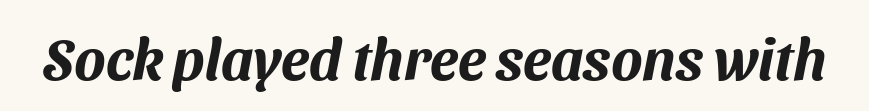
Compared with typical body copy, the letter spacing here is the same. The rendering shows plain stroke endings on the letterforms — a sans-serif design. You could not count columns in this text — the font is proportionally spaced. The baseline area is clear.
